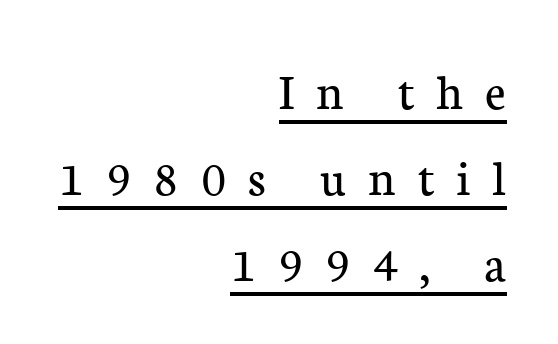
The image shows 52 px regular-weight serif type, upright; set right-aligned, normal line spacing (1.65x), unusually wide letter spacing (+0.42 em), underlined; low stroke contrast and a medium x-height.
